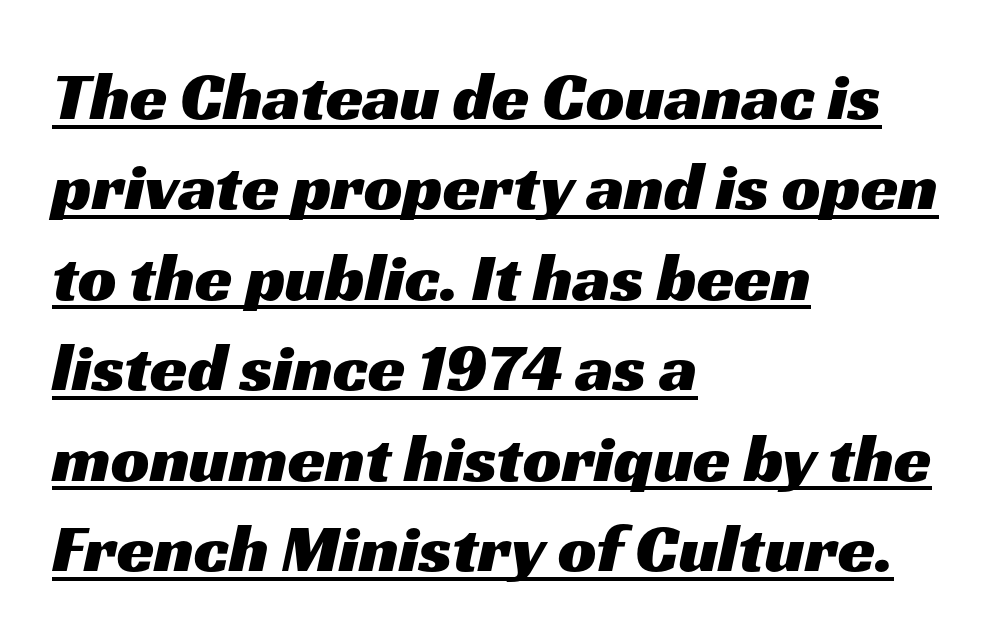
This sample carries an underscore along the baseline area. The designer left line spacing at the default. Horizontal alignment here is leftward, the default for most running prose. Letterform terminals end flat and unadorned throughout the passage. Character widths vary here, with narrow letters taking less room than wide ones. Nothing unusual about the tracking: characters are spaced as the font intends.
